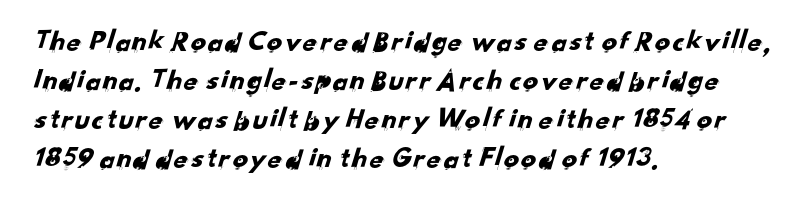
{"serif": "no", "width": "normal", "stroke_contrast": "low", "x_height": "small", "monospaced": "no", "underline": "no", "align": "left", "line_spacing": "normal", "line_spacing_ratio": 1.3, "letter_spacing": "normal", "letter_spacing_em": 0.0, "glyph_px": 30}
